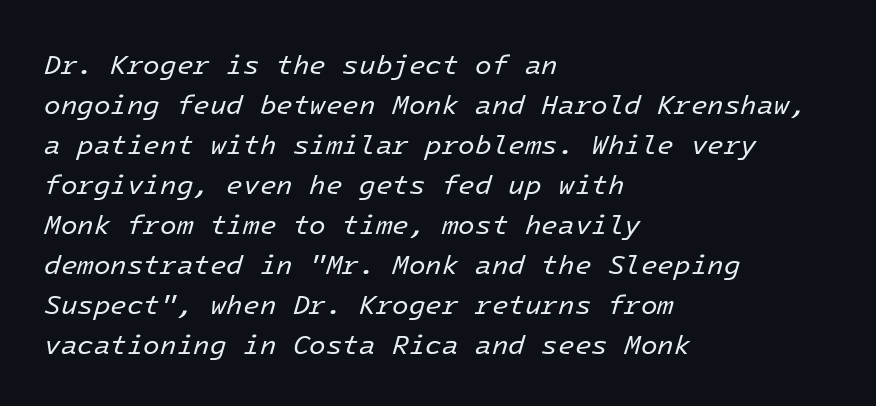
Stems here are at most as thick as an everyday book face. All the whitespace from short lines collects on the right. Words float on clear page, feet unadorned. Words appear dense and cohesive because spacing is normal. Style check: oblique.
